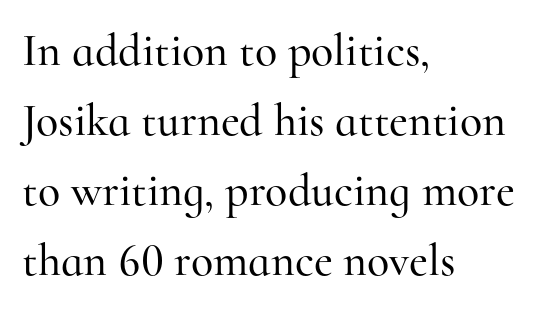
The image shows 46 px serif type, upright; set left-aligned, normal line spacing (1.52x), normal letter spacing, not underlined; high stroke contrast and a small x-height.
